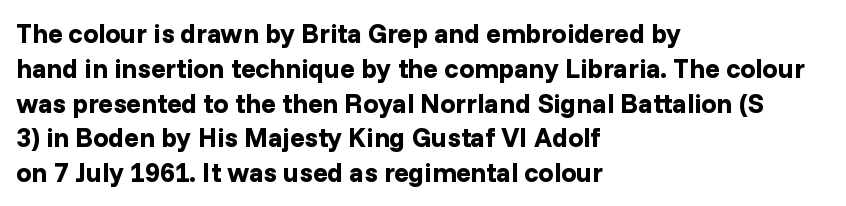
The words here are not underlined. Style check: upright. Typesetter's note: full bold, strokes at maximum text heaviness. Left-aligned paragraph, ragged on the right. One glance says typical: line gaps are just what's usual. Look at the tracking — it's just the regular setting, nothing added.
